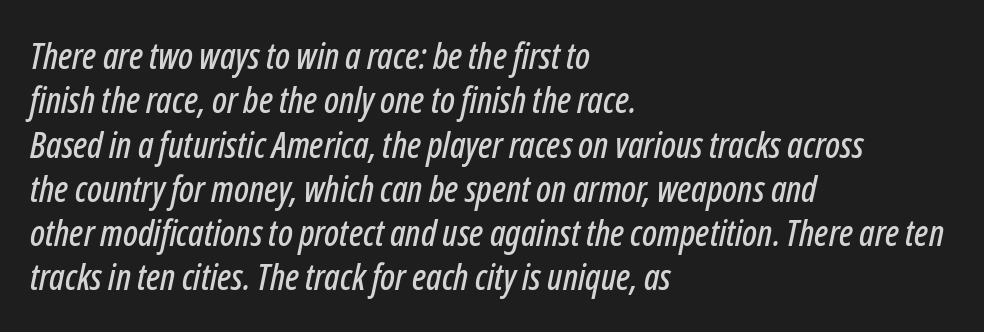
{"italic": "yes", "lean": "right", "slant_degrees": 12, "width": "condensed", "stroke_contrast": "low", "x_height": "medium", "monospaced": "no", "underline": "no", "align": "left", "line_spacing_ratio": 1.23, "letter_spacing": "normal", "letter_spacing_em": 0.0, "glyph_px": 36}
